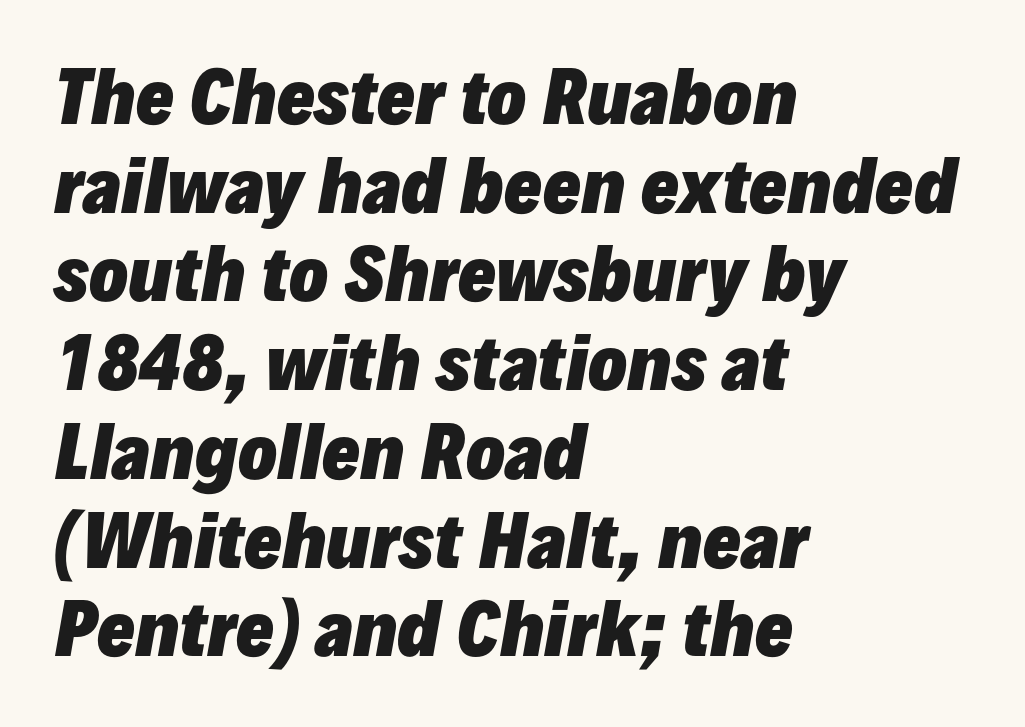
The string is rendered with underlining switched off. Caption: bold face, heavy strokes. Honestly, the row spacing looks completely unremarkable. You could call the tracking neutral — neither tight nor loose.
